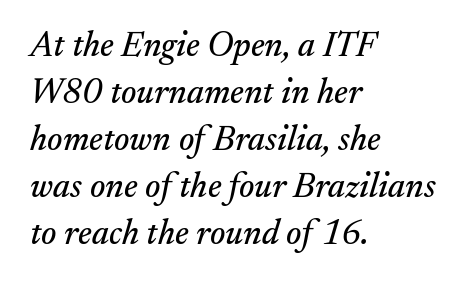
Q: Is the text italic (slanted)? A: Yes, it leans right by about 17 degrees.
Q: Is the typeface a serif or a sans-serif typeface? A: Serif.
Q: Is the text underlined? A: No.
Q: How is the paragraph aligned? A: Left-aligned.
Q: Is the spacing between letters normal or unusually wide? A: Normal.
Q: Is the spacing between lines tight, normal or loose? A: Normal.
Q: Width (condensed, normal, or wide)? A: Normal.
Q: Stroke contrast? A: Medium.
Q: x-height? A: Small.
Q: Monospaced? A: No.
